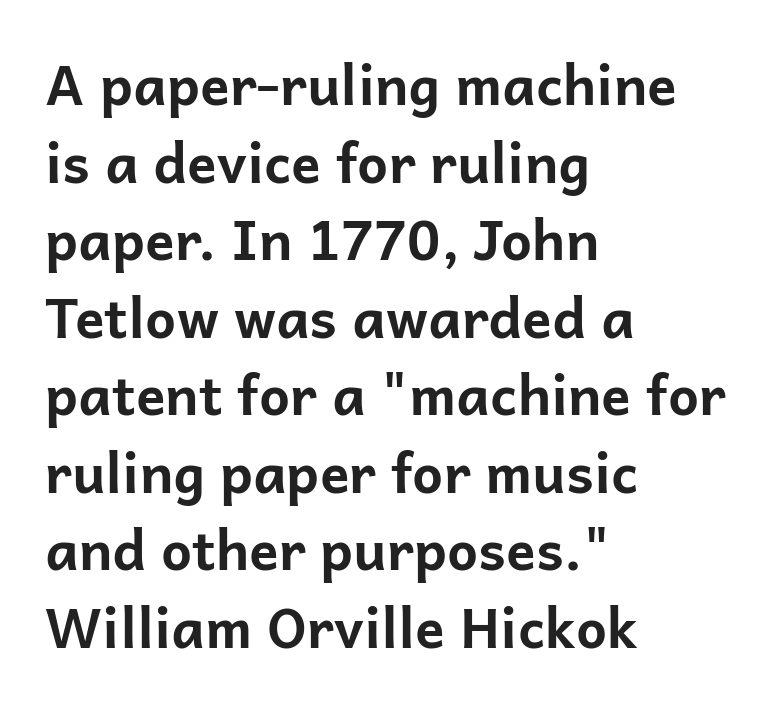
The image shows 55 px bold sans-serif type, upright; set left-aligned, normal line spacing (1.41x), normal letter spacing, not underlined; low stroke contrast and a medium x-height.
